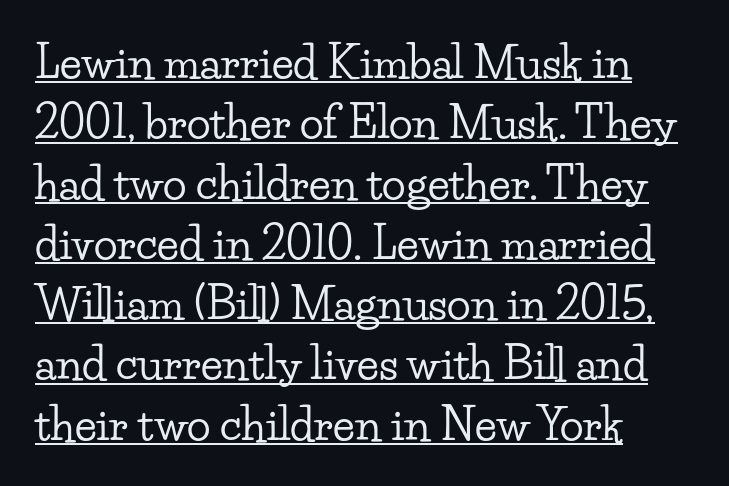
The rendered words wear a rule along their underside. Quick note: interline space is typical. The face used here is proportionally spaced, like ordinary book or web type. The type sits square on the baseline with zero lean. Tracking value appears to be zero — textbook default spacing. Typeset ragged right — the left edge is the straight one.
